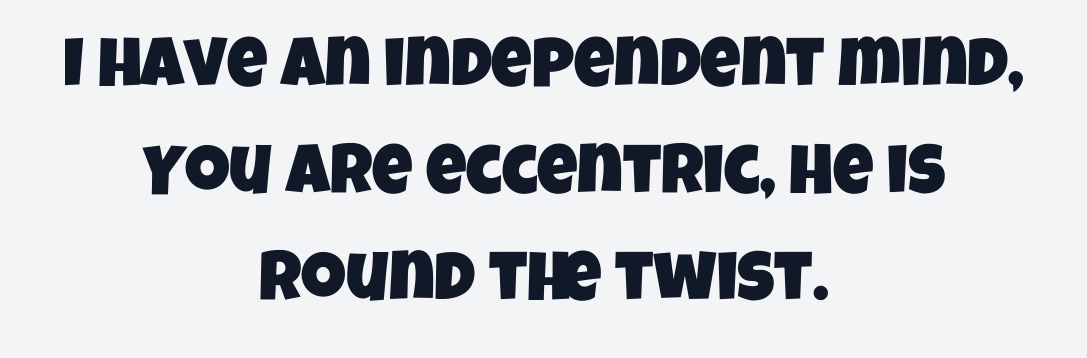
This sample uses a sans-serif face. A typesetter would call this leading conventional body-copy spacing. Both edges are ragged and mirror each other, which tells us the setting is centered. The rendering keeps characters at their native spacing. The letters advance in unequal steps, a hallmark of proportional type. Descender tails drop into unmarked territory.
